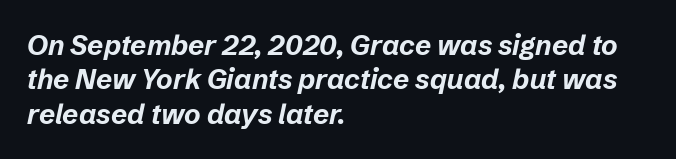
The image shows 28 px bold type, italic (leaning right); set left-aligned, line spacing 1.23x, normal letter spacing, not underlined; low stroke contrast and a medium x-height.
